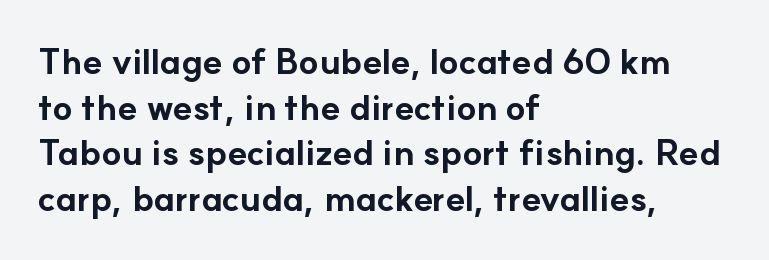
Q: Is the text bold? A: Yes.
Q: Is the text italic (slanted)? A: No, it is upright.
Q: Is the typeface a serif or a sans-serif typeface? A: Sans-serif.
Q: Is the text underlined? A: No.
Q: How is the paragraph aligned? A: Left-aligned.
Q: Is the spacing between letters normal or unusually wide? A: Normal.
Q: Is the spacing between lines tight, normal or loose? A: Normal.
Q: Width (condensed, normal, or wide)? A: Normal.
Q: Stroke contrast? A: Low.
Q: x-height? A: Small.
Q: Monospaced? A: No.
